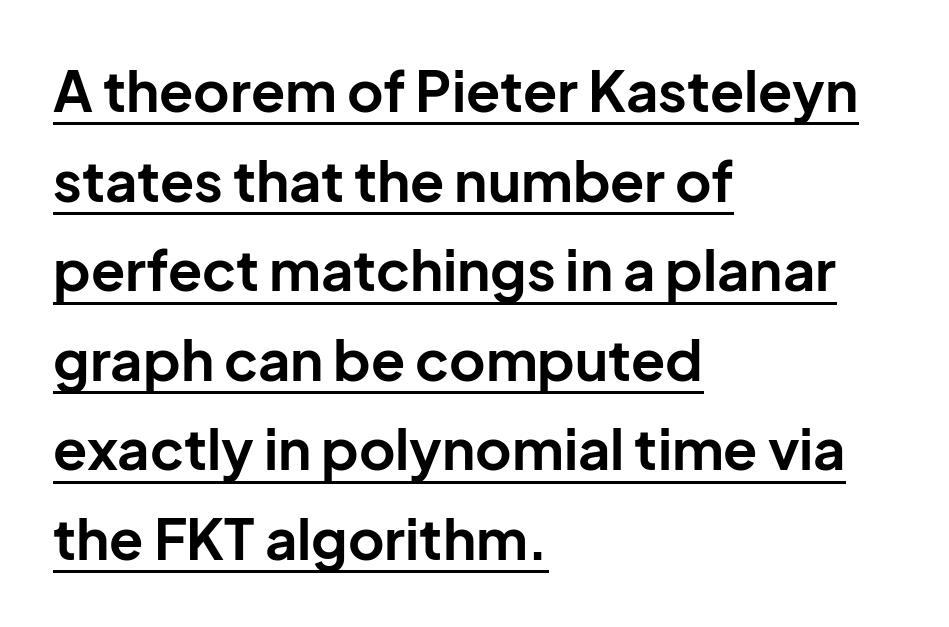
{"serif": "no", "italic": "no", "bold": "yes", "weight": "bold", "width": "normal", "stroke_contrast": "low", "x_height": "medium", "monospaced": "no", "underline": "yes", "align": "left", "line_spacing": "normal", "line_spacing_ratio": 1.6, "letter_spacing": "normal", "letter_spacing_em": 0.0, "glyph_px": 56}
